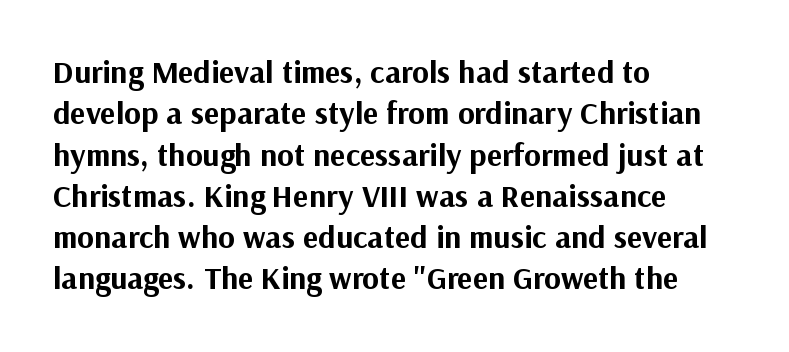
If you drew a ruler down the left edge, every line would touch it. The specimen reads as upright at a glance. Normally led — the rows are evenly, conventionally spaced. Look at the tracking — it's just the regular setting, nothing added.
